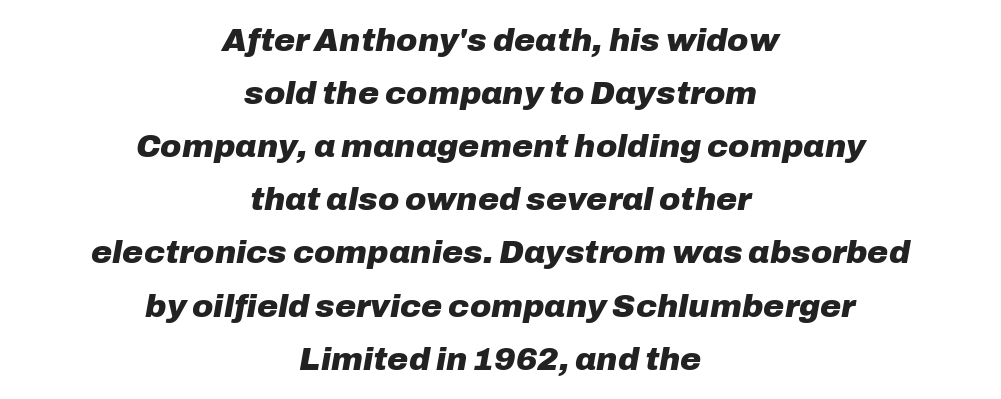
The passage shown is typed in a proportional face where columns would drift. The specimen reads as italic at a glance. Heft: maximum for text — a bold. Notice how descenders clear the ascenders below comfortably — that's standard leading. The space beneath each line is pristine and unruled.
